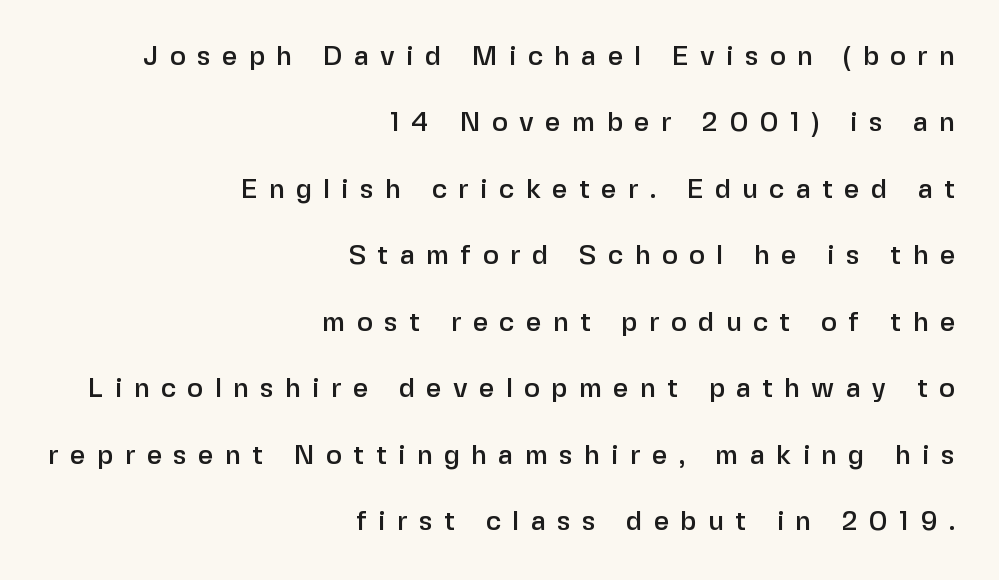
Each word looks stretched out because of the extra space between its letters. Clear beneath every line of the passage. The typesetter chose a ragged-left arrangement here. How would I describe the line gaps? Wide and relaxed. Posture: straight, roman, zero tilt.
